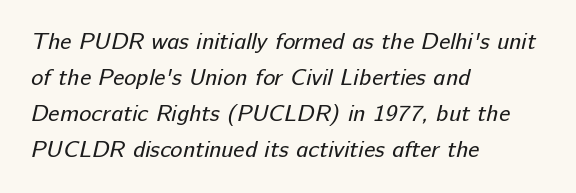
{"bold": "no", "underline": "no", "align": "left", "line_spacing": "normal", "line_spacing_ratio": 1.57, "letter_spacing": "normal", "letter_spacing_em": 0.0, "glyph_px": 23}
